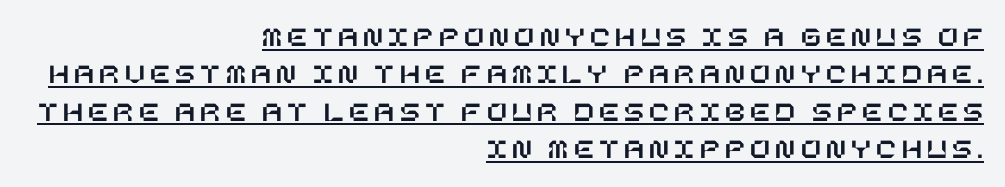
The image shows 29 px text type, upright; set right-aligned, normal line spacing (1.29x), underlined; low stroke contrast and a large x-height.
